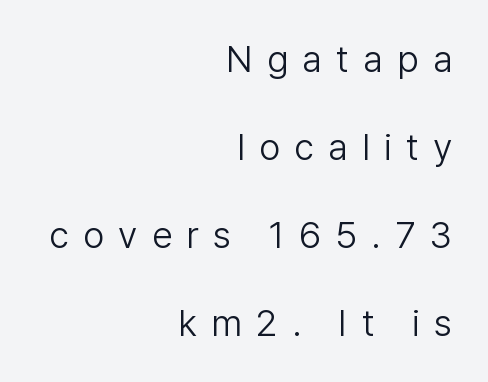
The image shows 37 px light sans-serif type, upright; set right-aligned, loose line spacing (2.38x), unusually wide letter spacing (+0.39 em), not underlined; low stroke contrast and a medium x-height.
